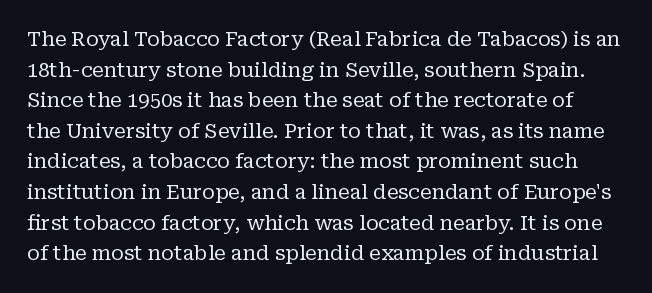
The image shows 20 px text type, upright; set normal line spacing (1.53x), normal letter spacing, not underlined.
